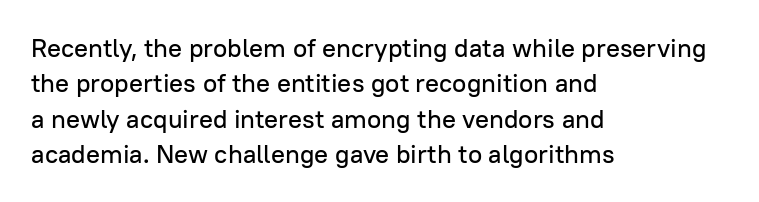
The passage shown stacks its lines at a standard gap. These lines stack with their left ends in a neat column. A roman cut, with each character standing at attention. Caption: standard tracking, unaltered. Words float on clear page, feet unadorned.
